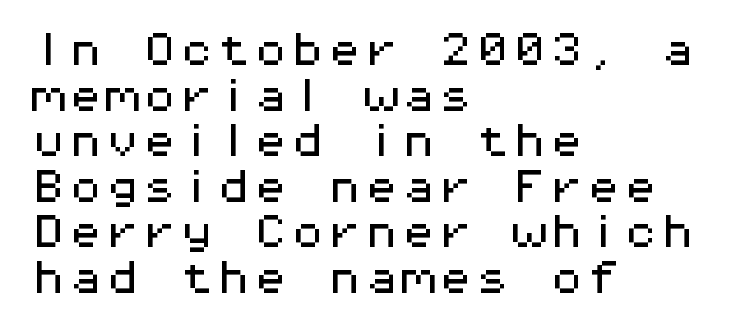
The specimen omits any rule beneath the text block's lines. Serif or sans? Sans — the stroke terminals are bare. Monospaced: the letters line up in strict vertical columns. Letter spacing: default. Italic: no, the glyphs are upright roman. A classic flush-left, rag-right setting is used for this passage.
